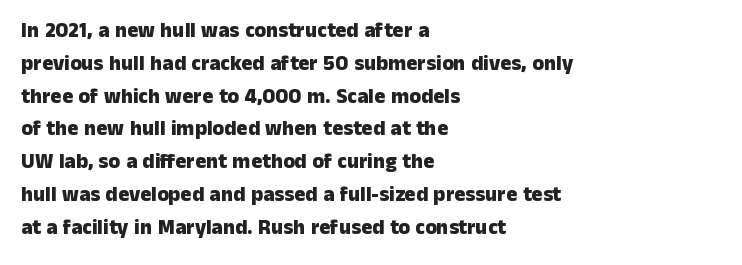
Weight check: bold — yes, fully. This rendering features lettering with no underline. This is the regular roman posture of the typeface. Is there much room between lines? A standard amount, neither cramped nor airy. No extra tracking has been applied to these lines. The rag falls on the right side of this text block.
